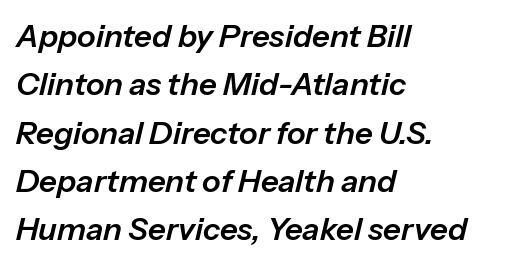
The gaps between neighbouring characters are ordinary and unremarkable. Line beginnings align vertically; line endings do not. You could not count columns in this text — the font is proportionally spaced. The space between consecutive lines is moderate.
